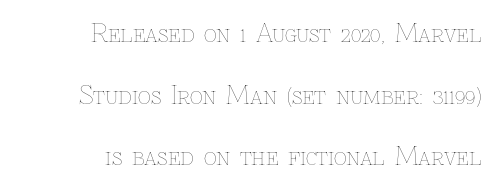
Glyph-to-glyph distance matches everyday printed text. How would I describe the line gaps? Wide and relaxed. The typeface has the unassuming heft of standard copy or less. Posture: straight, roman, zero tilt. Check under the words: just untouched page. All the whitespace from short lines collects on the left.
